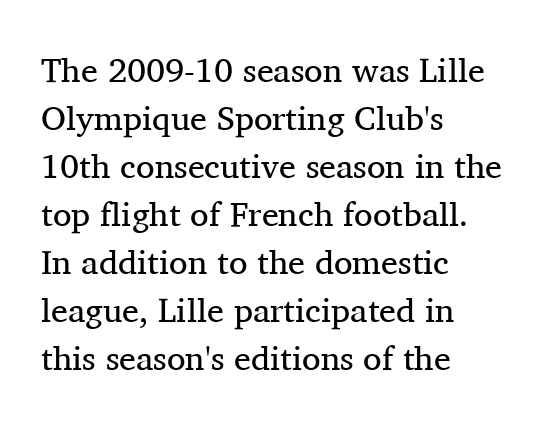
This is roman type, the default non-slanted kind. The gaps between neighbouring characters are ordinary and unremarkable. Yep, those are serifs on the letters. Vertical spacing — default. The typesetting does not lean heavy: it is not bold. Alignment: flush left.
